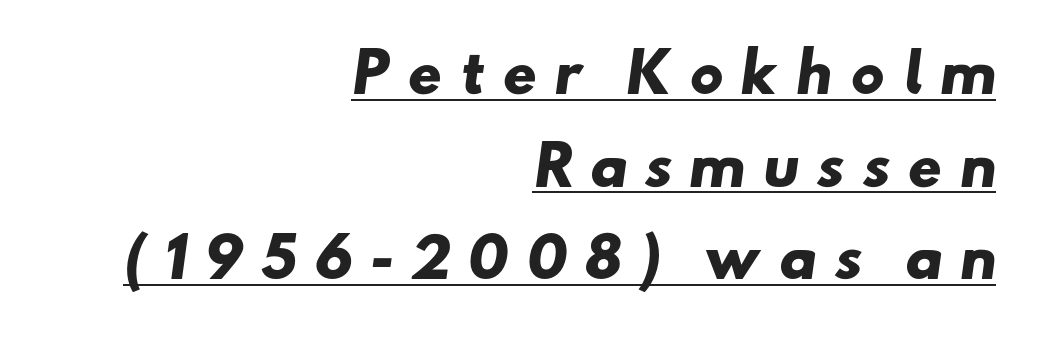
The typesetter chose a ragged-left arrangement here. Is there an underline? Yes — a line sits under the letters. The type family on display is of the sans-serif kind. Between one letter and the next there's a generous, obvious gap. Pretty heavy lettering here — definitely bold.
